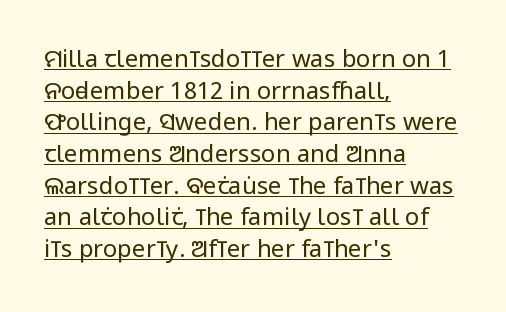
{"italic": "no", "bold": "no", "underline": "yes", "align": "left", "line_spacing": "normal", "line_spacing_ratio": 1.32, "letter_spacing": "normal", "letter_spacing_em": 0.0, "glyph_px": 24}
